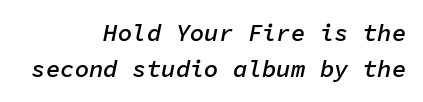
The image shows 24 px text type, italic (leaning right); set right-aligned, normal line spacing (1.52x), normal letter spacing, not underlined.
